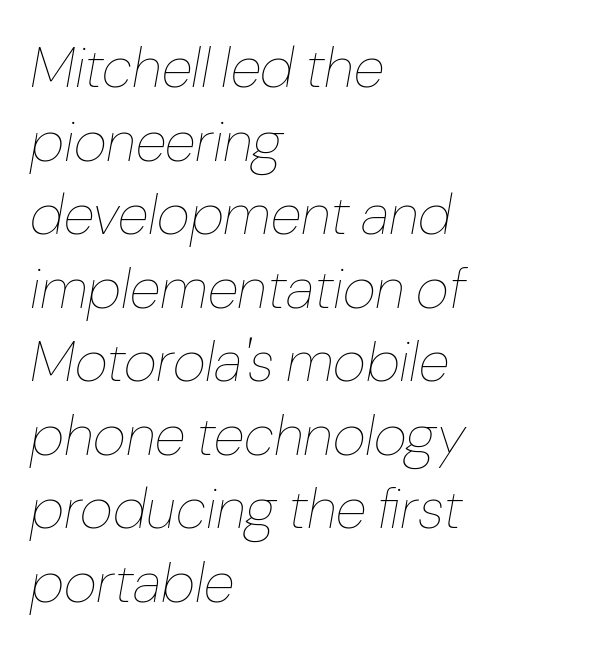
Q: Is the text bold? A: No.
Q: Is the text italic (slanted)? A: Yes, it leans right by about 10 degrees.
Q: Is the text underlined? A: No.
Q: How is the paragraph aligned? A: Left-aligned.
Q: Is the spacing between letters normal or unusually wide? A: Normal.
Q: Is the spacing between lines tight, normal or loose? A: Normal.
Q: Width (condensed, normal, or wide)? A: Normal.
Q: Stroke contrast? A: Low.
Q: x-height? A: Medium.
Q: Monospaced? A: No.
